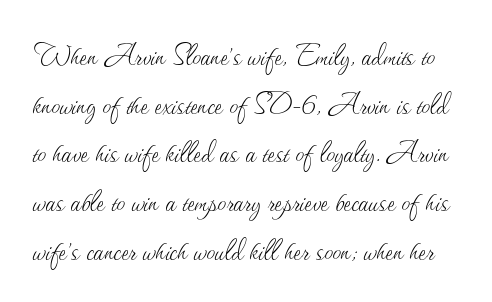
Evenly set lines give the paragraph a standard silhouette. Weight: in the light-to-regular range. In terms of letterspacing, this is plain default setting. The rendering uses natural spacing where letterforms have individual widths.
